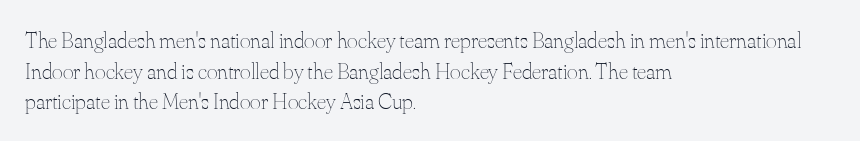
Vertical spacing — default. The text block is weighted toward the left margin, trailing off unevenly rightward. The baseline area is clear. These lines keep a tight, regular rhythm from letter to letter. No extra ink here — the face is not bold.
